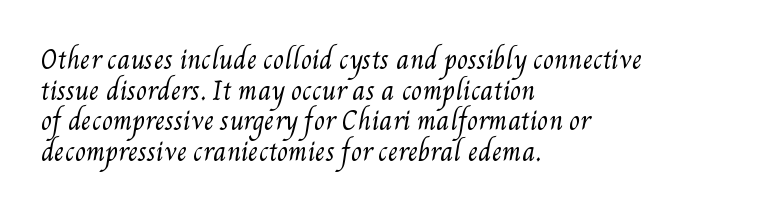
Q: Is the text bold? A: No.
Q: Is the text underlined? A: No.
Q: How is the paragraph aligned? A: Left-aligned.
Q: Is the spacing between letters normal or unusually wide? A: Normal.
